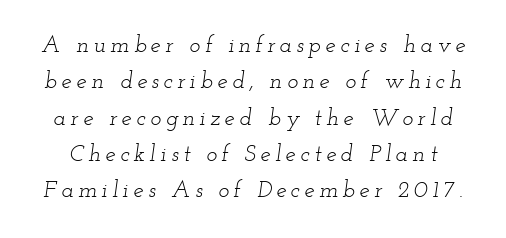
The image shows 23 px text type, italic (leaning right); set normal line spacing (1.58x), unusually wide letter spacing (+0.2 em), not underlined.
